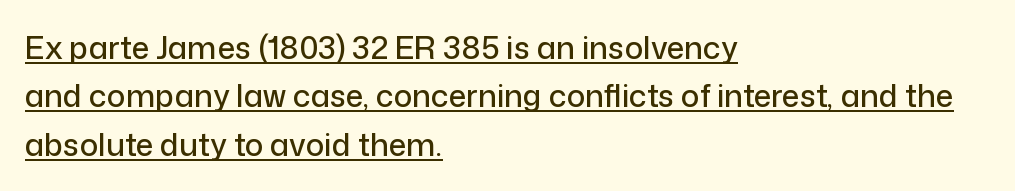
Q: Is the text italic (slanted)? A: No, it is upright.
Q: Is the typeface a serif or a sans-serif typeface? A: Sans-serif.
Q: Is the text underlined? A: Yes.
Q: How is the paragraph aligned? A: Left-aligned.
Q: Is the spacing between letters normal or unusually wide? A: Normal.
Q: Is the spacing between lines tight, normal or loose? A: Normal.
Q: Width (condensed, normal, or wide)? A: Normal.
Q: Stroke contrast? A: Low.
Q: x-height? A: Medium.
Q: Monospaced? A: No.
